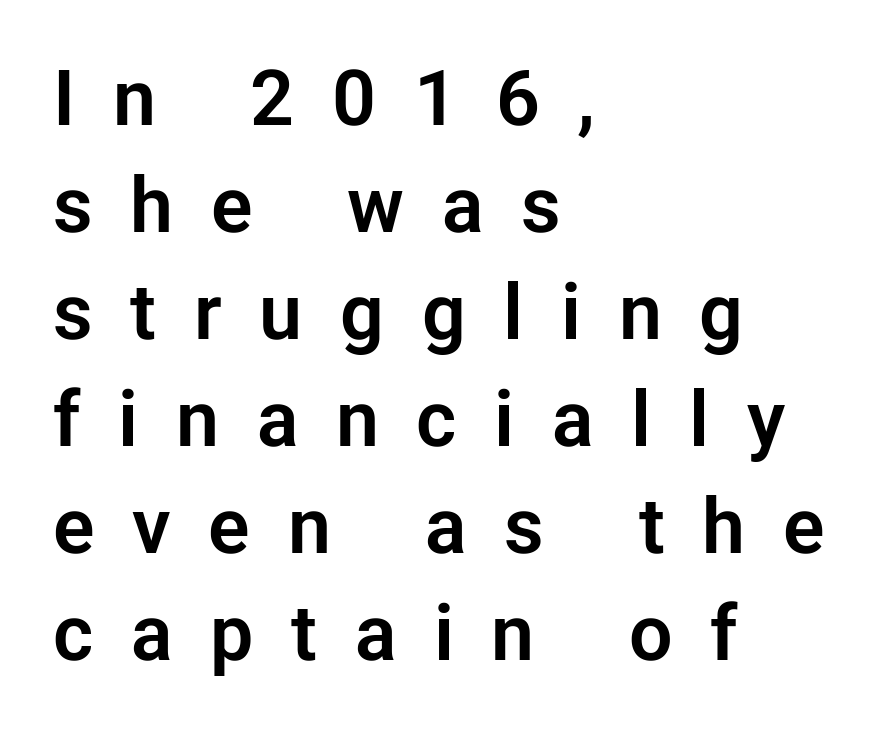
{"serif": "no", "italic": "no", "width": "normal", "stroke_contrast": "low", "x_height": "medium", "monospaced": "no", "underline": "no", "align": "left", "line_spacing": "normal", "line_spacing_ratio": 1.39, "letter_spacing": "wide", "letter_spacing_em": 0.49, "glyph_px": 77}
